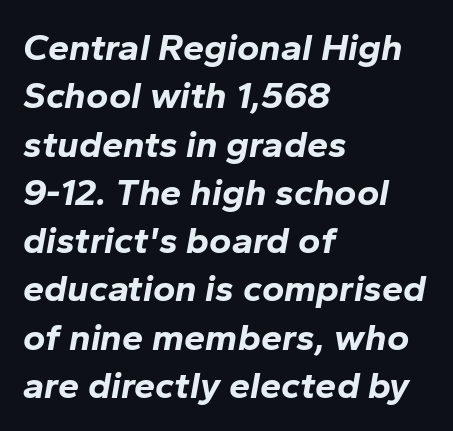
Look at the tracking — it's just the regular setting, nothing added. Has an underline been added? It has not. Pretty heavy lettering here — definitely bold. Spacing verdict: proportional, widths tailored to each character. The text carries the slant typical of an italic or oblique font. Is the block centered? No — it sits flush against the left margin.
